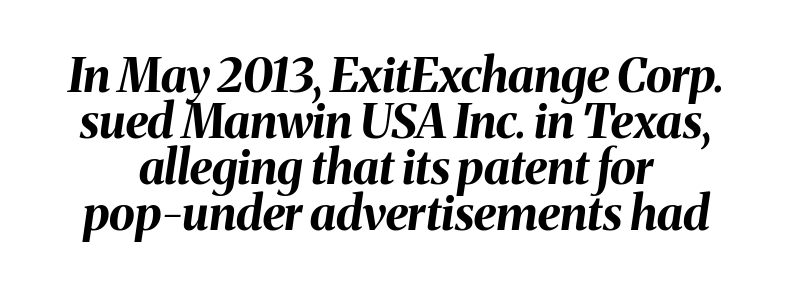
Q: Is the text bold? A: Yes.
Q: Is the text italic (slanted)? A: Yes, it leans right by about 8 degrees.
Q: Is the text underlined? A: No.
Q: Is the spacing between letters normal or unusually wide? A: Normal.
Q: Is the spacing between lines tight, normal or loose? A: Tight.
Q: Width (condensed, normal, or wide)? A: Normal.
Q: Stroke contrast? A: Medium.
Q: x-height? A: Medium.
Q: Monospaced? A: No.
